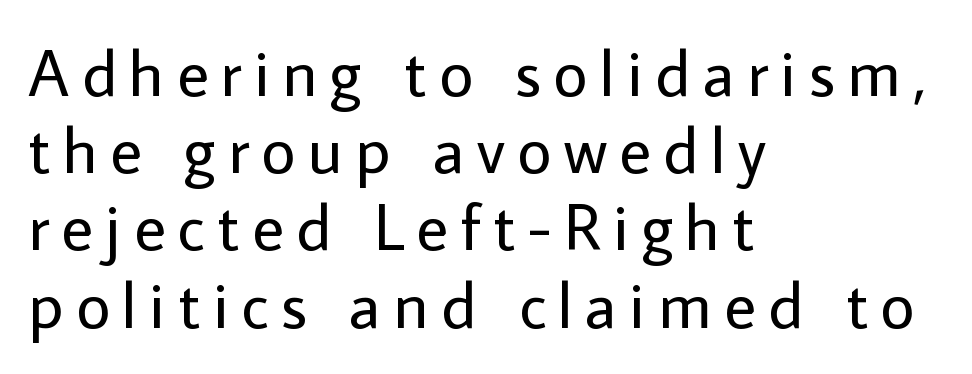
{"serif": "no", "italic": "no", "bold": "no", "weight": "regular", "width": "normal", "stroke_contrast": "low", "x_height": "medium", "monospaced": "no", "underline": "no", "align": "left", "line_spacing_ratio": 1.17, "glyph_px": 66}
